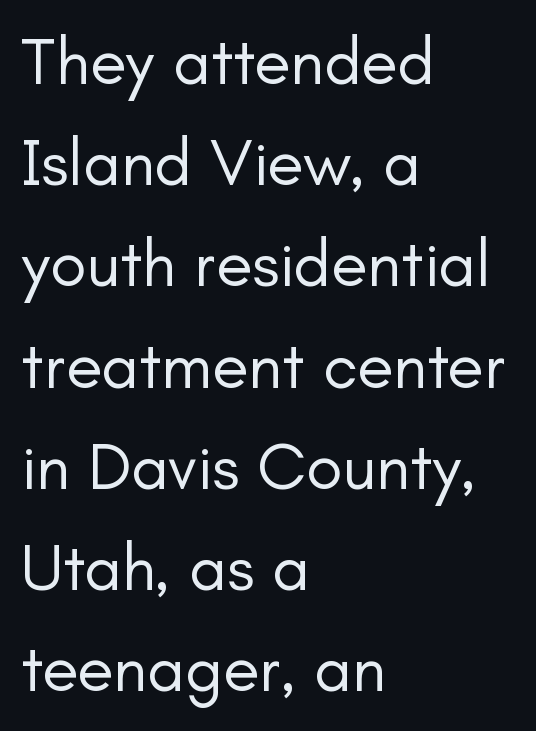
The image shows 67 px regular-weight sans-serif type, upright; set left-aligned, normal line spacing (1.51x), normal letter spacing, not underlined; low stroke contrast and a small x-height.
